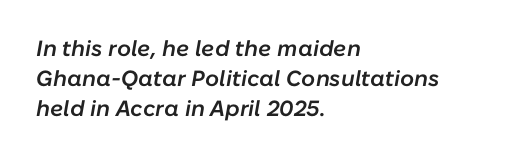
The image shows 22 px text type, italic (leaning right); set left-aligned, normal line spacing (1.37x), normal letter spacing, not underlined.
